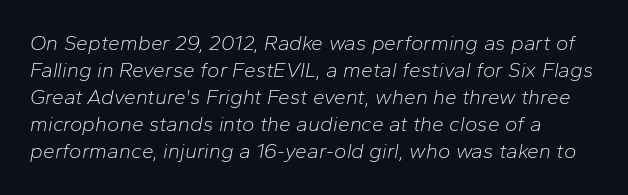
{"italic": "yes", "lean": "right", "slant_degrees": 10, "bold": "no", "underline": "no", "line_spacing": "normal", "line_spacing_ratio": 1.29, "letter_spacing": "normal", "letter_spacing_em": 0.0, "glyph_px": 21}
